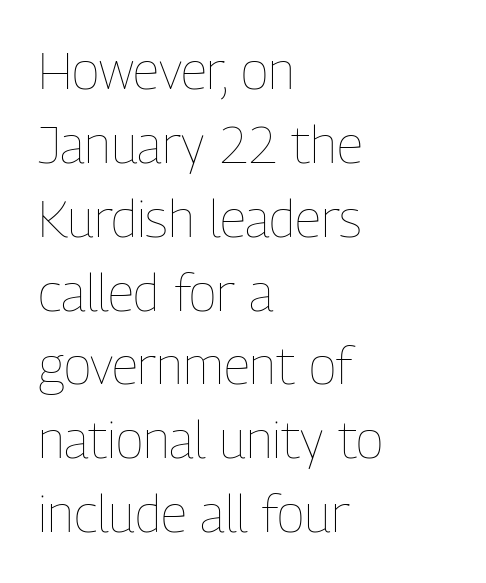
Ink coverage per letter is moderate at most. Honestly, there is no underline to notice here at all. Leading matches the norm, producing a regular column. Ordinary non-slanted type is in use. Note the varied advance widths — an 'i' is clearly narrower than an 'm'.
